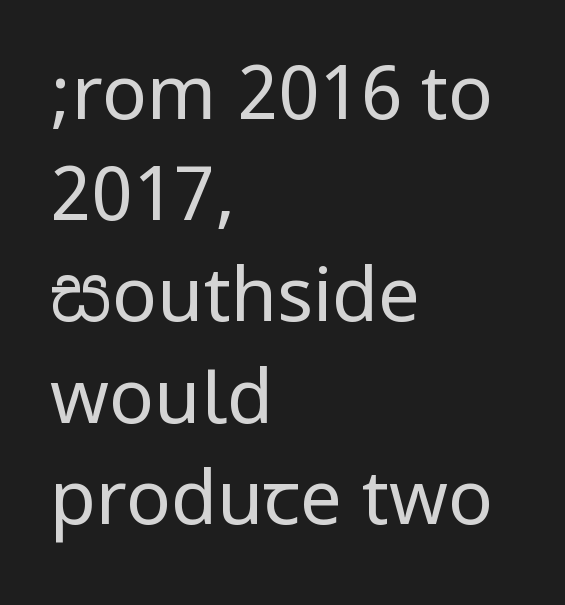
The image shows 75 px regular-weight, condensed sans-serif type, upright; set left-aligned, normal line spacing (1.35x), normal letter spacing, not underlined; low stroke contrast.
